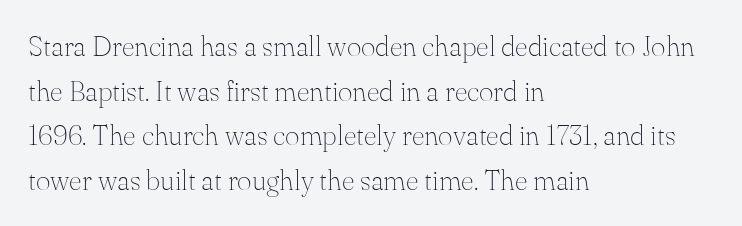
{"serif": "yes", "italic": "no", "bold": "no", "weight": "thin", "width": "normal", "stroke_contrast": "medium", "x_height": "small", "monospaced": "no", "underline": "no", "align": "left", "line_spacing": "normal", "line_spacing_ratio": 1.59, "letter_spacing": "normal", "letter_spacing_em": 0.0, "glyph_px": 28}
